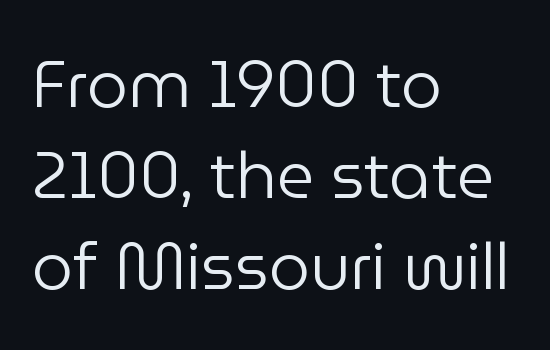
The image shows 65 px regular-weight sans-serif type, upright; set left-aligned, normal line spacing (1.4x), normal letter spacing, not underlined; low stroke contrast and a medium x-height.
